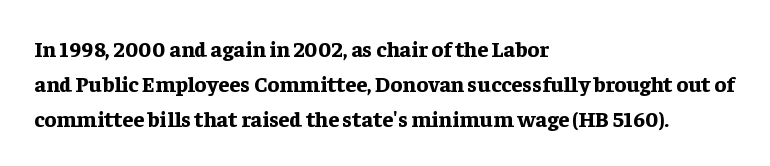
Q: Is the text bold? A: Yes.
Q: Is the text italic (slanted)? A: No, it is upright.
Q: Is the text underlined? A: No.
Q: How is the paragraph aligned? A: Left-aligned.
Q: Is the spacing between letters normal or unusually wide? A: Normal.
Q: Is the spacing between lines tight, normal or loose? A: Normal.
